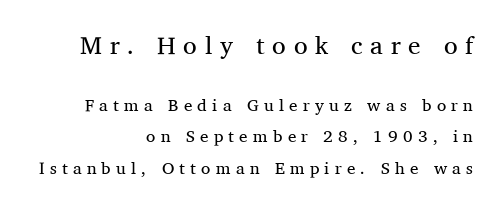
Tracking here is generous; glyphs stand well apart from one another. Italic: no, the glyphs are upright roman. The upper block of text is set noticeably larger than the block beneath it. The zone under the glyphs is completely vacant. Alignment: flush right.
